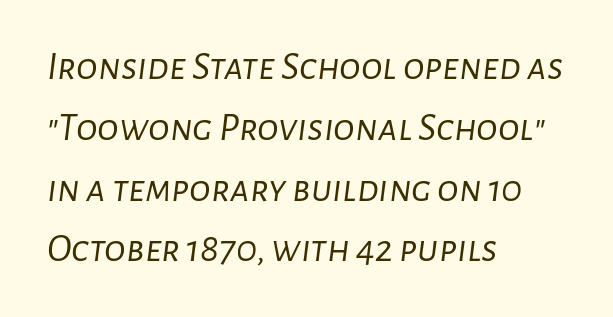
Reading down the column, the eye jumps a familiar distance to each next line. Decoration check: the copy has no underline. Proportional: the letters do not fall into vertical columns. Every row of glyphs begins at an identical x-position on the left. Short note: letters normally spaced. Every character sits at an angle, as italics do.
